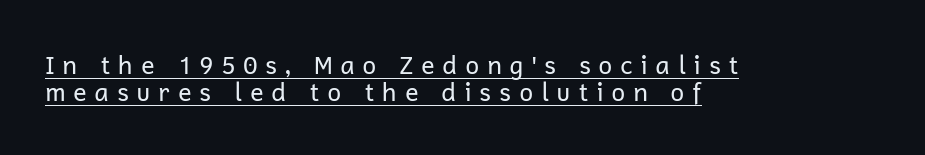
Q: Is the text bold? A: No.
Q: Is the text italic (slanted)? A: No, it is upright.
Q: Is the text underlined? A: Yes.
Q: How is the paragraph aligned? A: Left-aligned.
Q: Is the spacing between letters normal or unusually wide? A: Unusually wide.
Q: Is the spacing between lines tight, normal or loose? A: Tight.
